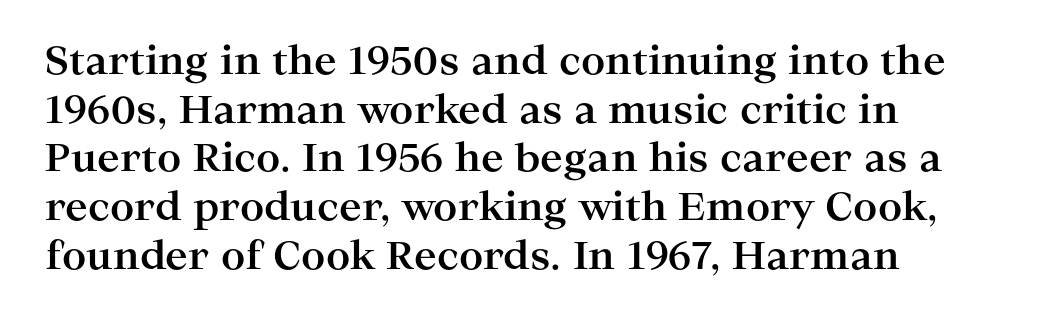
Q: Is the text bold? A: Yes.
Q: Is the text italic (slanted)? A: No, it is upright.
Q: Is the typeface a serif or a sans-serif typeface? A: Serif.
Q: Is the text underlined? A: No.
Q: How is the paragraph aligned? A: Left-aligned.
Q: Is the spacing between letters normal or unusually wide? A: Normal.
Q: Is the spacing between lines tight, normal or loose? A: Normal.
Q: Width (condensed, normal, or wide)? A: Wide.
Q: Stroke contrast? A: High.
Q: x-height? A: Medium.
Q: Monospaced? A: No.
